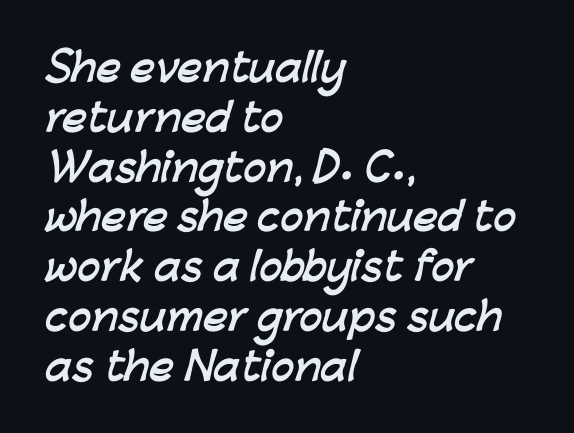
Q: Is the text bold? A: Yes.
Q: Is the typeface a serif or a sans-serif typeface? A: Sans-serif.
Q: Is the text underlined? A: No.
Q: How is the paragraph aligned? A: Left-aligned.
Q: Is the spacing between letters normal or unusually wide? A: Normal.
Q: Is the spacing between lines tight, normal or loose? A: Normal.
Q: Width (condensed, normal, or wide)? A: Normal.
Q: Stroke contrast? A: Low.
Q: x-height? A: Medium.
Q: Monospaced? A: No.
